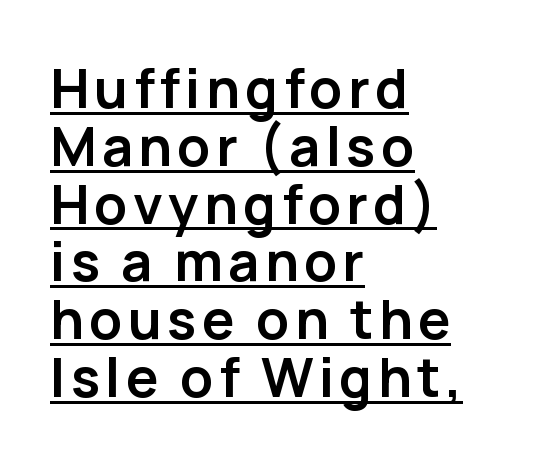
Q: Is the text bold? A: Yes.
Q: Is the text italic (slanted)? A: No, it is upright.
Q: Is the typeface a serif or a sans-serif typeface? A: Sans-serif.
Q: Is the text underlined? A: Yes.
Q: How is the paragraph aligned? A: Left-aligned.
Q: Is the spacing between lines tight, normal or loose? A: Tight.
Q: Width (condensed, normal, or wide)? A: Normal.
Q: Stroke contrast? A: Low.
Q: x-height? A: Medium.
Q: Monospaced? A: No.
